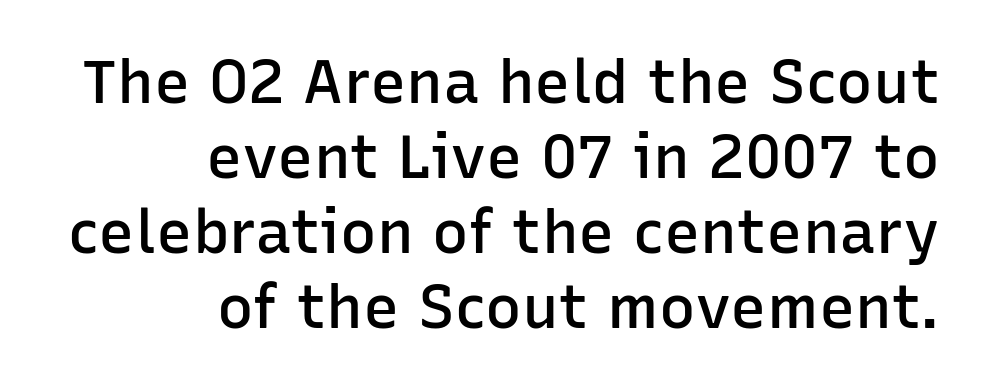
The image shows 61 px semibold sans-serif type, upright; set right-aligned, line spacing 1.23x, normal letter spacing, not underlined; low stroke contrast and a medium x-height.
